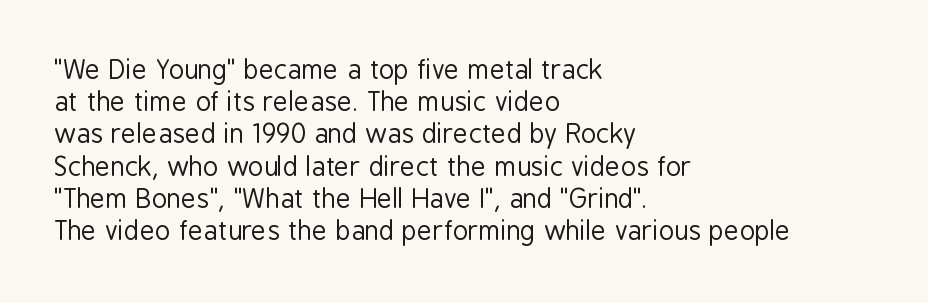
Q: Is the text bold? A: No.
Q: Is the text italic (slanted)? A: No, it is upright.
Q: Is the text underlined? A: No.
Q: How is the paragraph aligned? A: Left-aligned.
Q: Is the spacing between letters normal or unusually wide? A: Normal.
